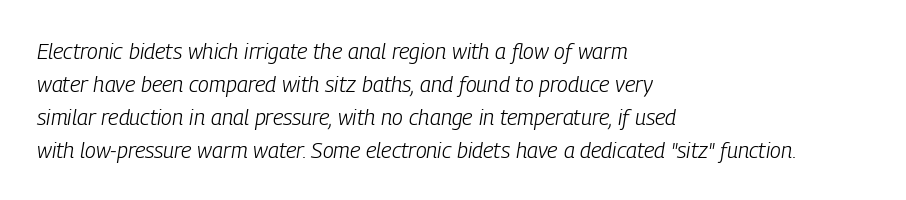
{"italic": "yes", "lean": "right", "slant_degrees": 9, "bold": "no", "underline": "no", "align": "left", "line_spacing": "normal", "line_spacing_ratio": 1.5, "letter_spacing": "normal", "letter_spacing_em": 0.0, "glyph_px": 22}
